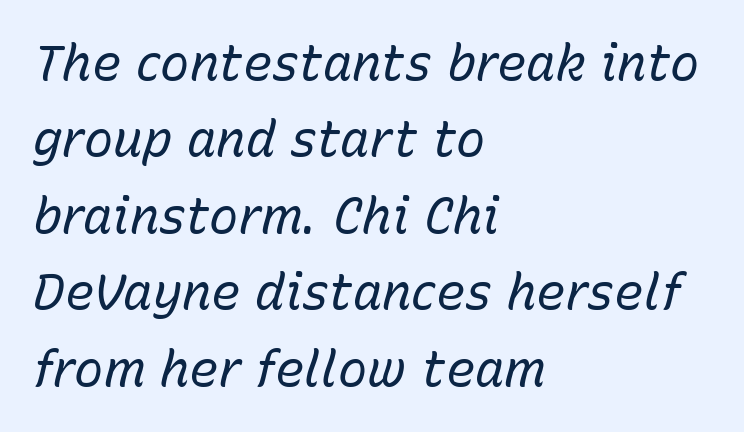
The strokes carry an ordinary text weight at most. Caption: standard tracking, unaltered. Italic: yes, the glyphs are oblique. Letters rest on an invisible, unmarked baseline. The passage shown is typed in a proportional face where columns would drift. These lines are set flush left with a ragged right edge.
